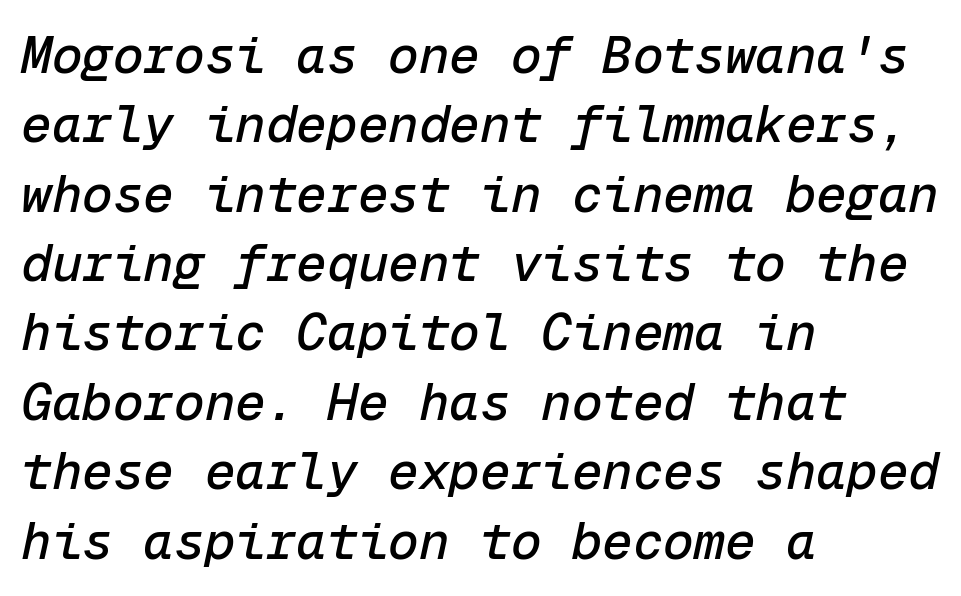
{"italic": "yes", "lean": "right", "slant_degrees": 12, "width": "normal", "stroke_contrast": "low", "x_height": "medium", "monospaced": "yes", "underline": "no", "align": "left", "line_spacing": "normal", "line_spacing_ratio": 1.36, "letter_spacing": "normal", "letter_spacing_em": 0.0, "glyph_px": 51}
